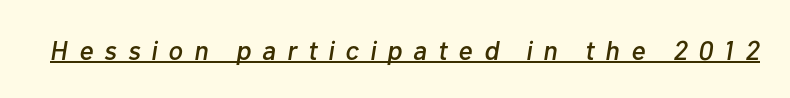
The image shows 27 px text type, italic (leaning right); set unusually wide letter spacing (+0.41 em), underlined.
